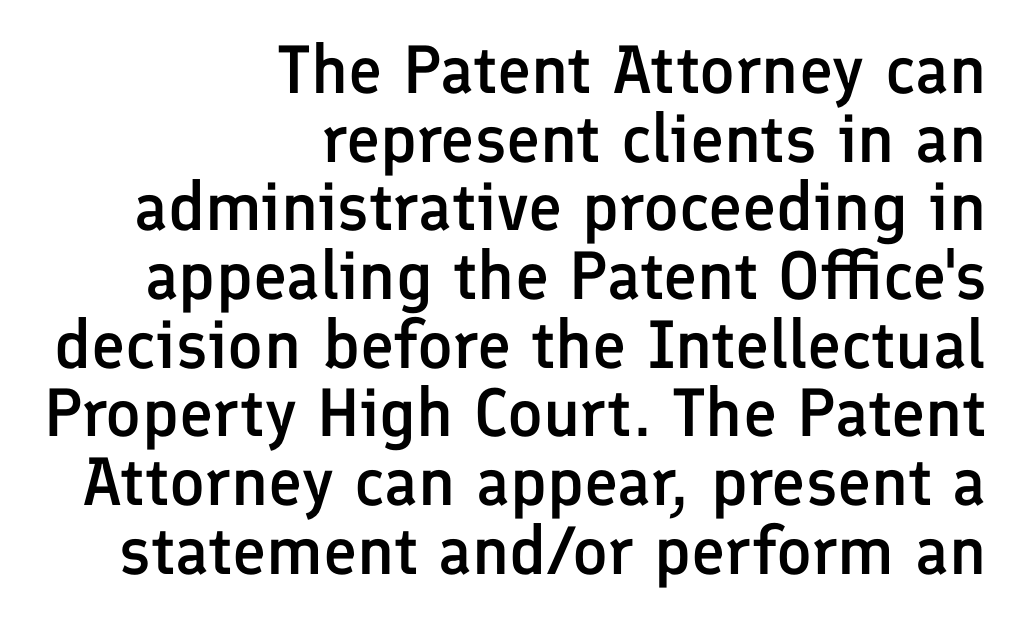
The font family rendered here belongs to the sans-serif group. The lettering stays uniformly vertical, giving the passage a roman look. Quick note: interline space is minimal. There is no visible air inserted between adjacent glyphs. The zone under the glyphs is completely vacant.
